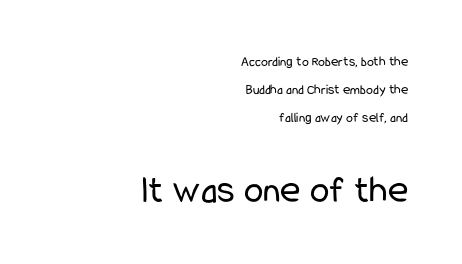
The horizontal fit of the characters is conventional and even. Typeset ragged left — the right edge is the straight one. Regarding serifs, this sample does without them. Character widths vary here, with narrow letters taking less room than wide ones. The cut favours lightness, reaching ordinary text weight at its darkest.
